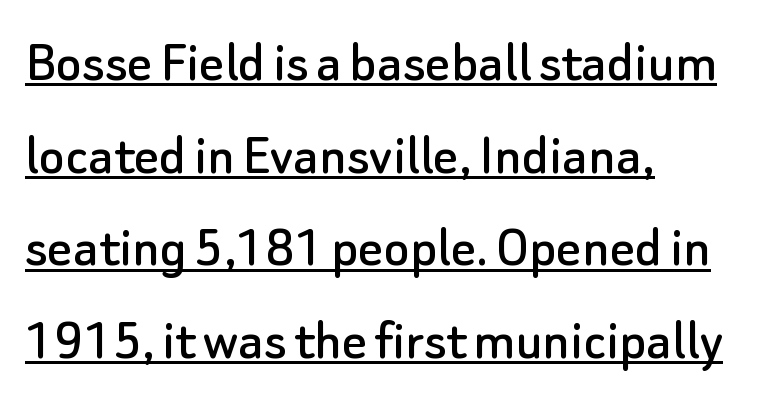
You can tell from the bare stems that sans-serif type was used. Whoever set this chose a conventional vertical rhythm. In CSS terms this would be text-align: left. This sample has the flowing, uneven cadence of proportional lettering.
